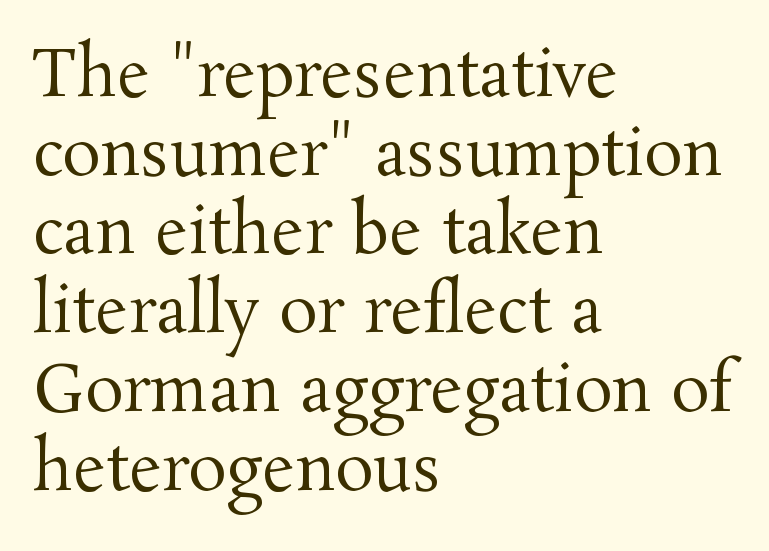
The image shows 64 px regular-weight serif type, upright; set left-aligned, line spacing 1.23x, normal letter spacing, not underlined; medium stroke contrast and a medium x-height.
